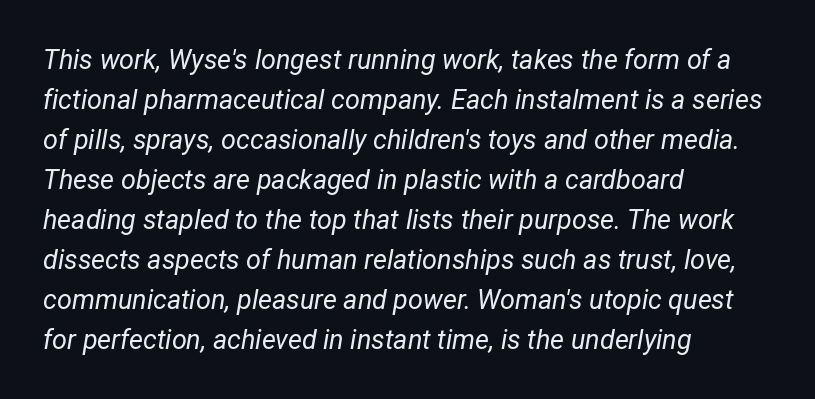
Tracking value appears to be zero — textbook default spacing. No letter is thick-stroked: the sample isn't bold. The passage shown leans; its letterforms are oblique. Every row of glyphs begins at an identical x-position on the left.
